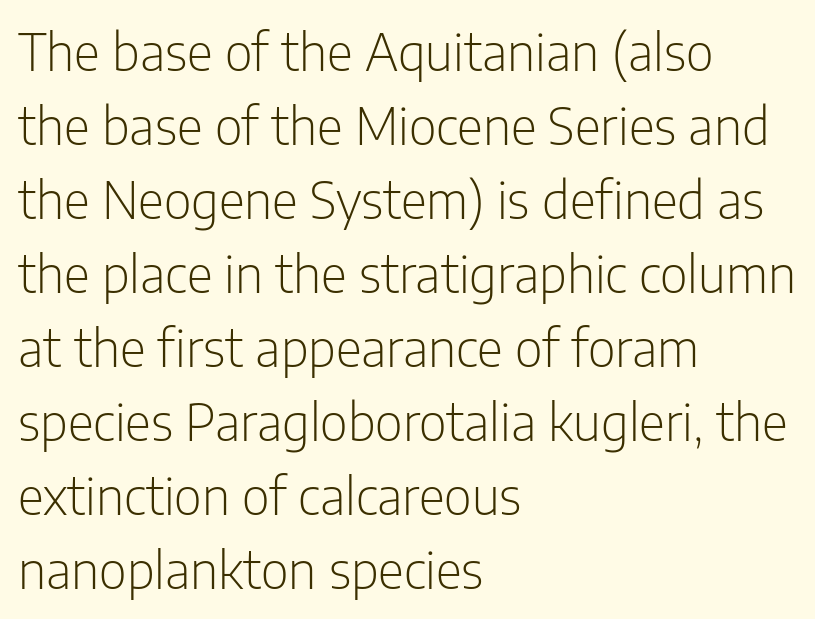
The passage shown is not bold in any degree. Check the space under the baseline: it is left empty. The space between consecutive lines is moderate. Nothing sits at the stroke ends, so this counts as sans-serif. Line beginnings align vertically; line endings do not. Characters remain perfectly vertical along every line.
